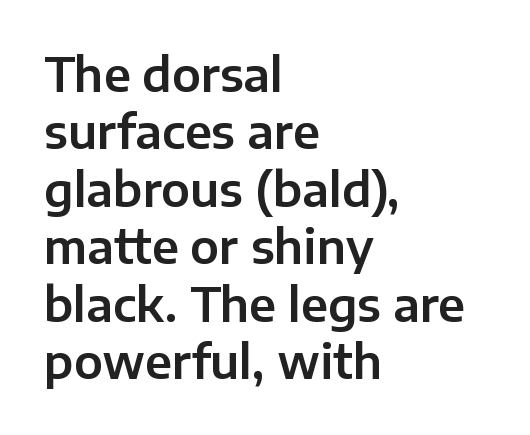
The image shows 46 px sans-serif type, upright; set left-aligned, normal line spacing (1.25x), normal letter spacing, not underlined; low stroke contrast and a medium x-height.
